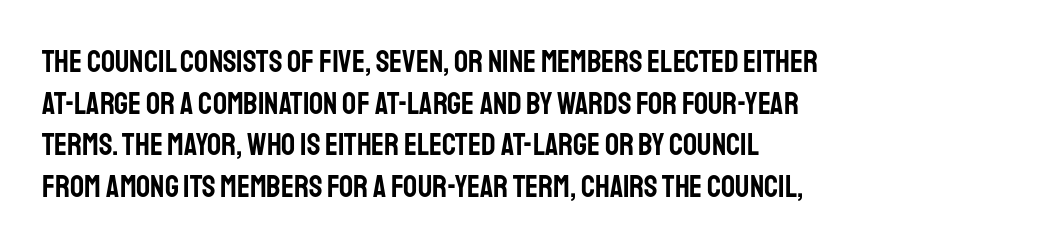
Q: Is the text italic (slanted)? A: No, it is upright.
Q: Is the typeface a serif or a sans-serif typeface? A: Sans-serif.
Q: Is the text underlined? A: No.
Q: How is the paragraph aligned? A: Left-aligned.
Q: Is the spacing between letters normal or unusually wide? A: Normal.
Q: Is the spacing between lines tight, normal or loose? A: Normal.
Q: Width (condensed, normal, or wide)? A: Condensed.
Q: Stroke contrast? A: Low.
Q: x-height? A: Large.
Q: Monospaced? A: No.
